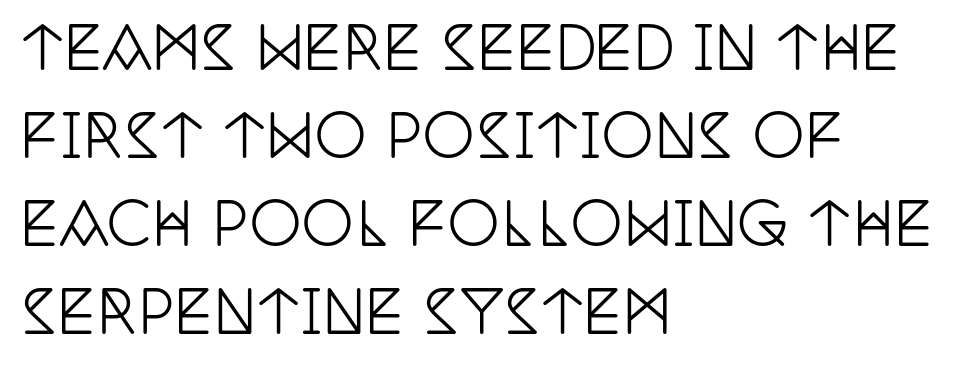
The specimen reads as upright at a glance. The letterforms sit shoulder to shoulder at normal distance. Descender tails drop into unmarked territory. Horizontal bands of white between lines are of average thickness. Casual observation: everything's shoved over to the left.
